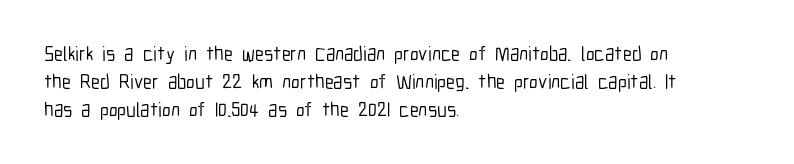
The image shows 20 px text type, upright; set left-aligned, normal line spacing (1.4x), normal letter spacing, not underlined.
